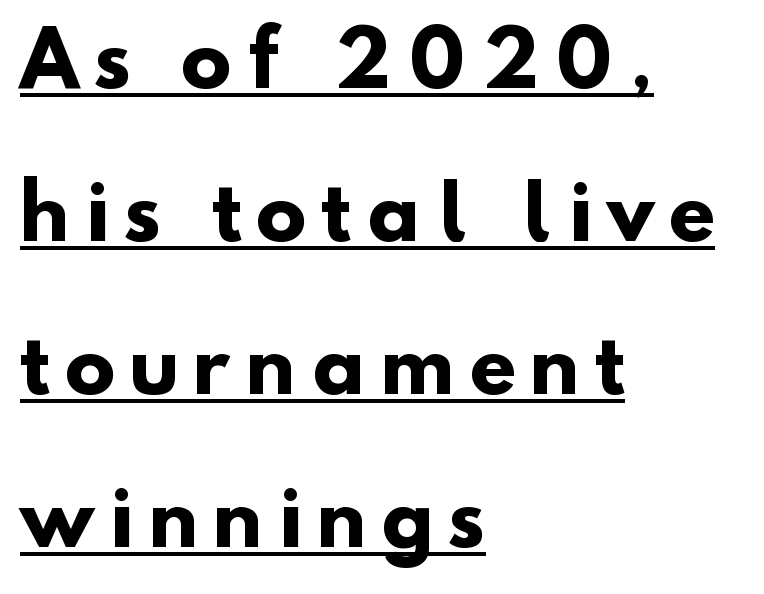
Q: Is the text bold? A: Yes.
Q: Is the typeface a serif or a sans-serif typeface? A: Sans-serif.
Q: Is the text underlined? A: Yes.
Q: How is the paragraph aligned? A: Left-aligned.
Q: Is the spacing between letters normal or unusually wide? A: Unusually wide.
Q: Is the spacing between lines tight, normal or loose? A: Loose.
Q: Width (condensed, normal, or wide)? A: Normal.
Q: Stroke contrast? A: Low.
Q: x-height? A: Small.
Q: Monospaced? A: No.
